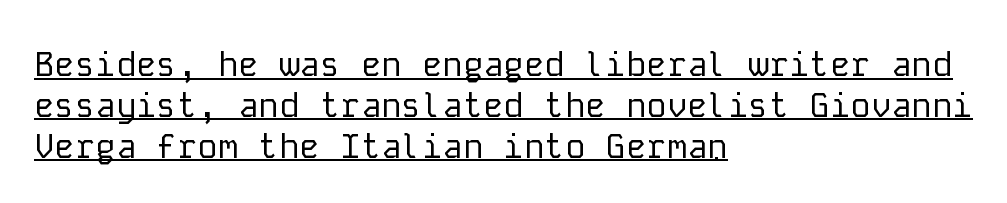
I'd call this a sans setting — the letters go barefoot. If you drew a ruler down the left edge, every line would touch it. The letterforms sit at book weight or below. A typesetter would call this monospace, since all characters share one set width.
